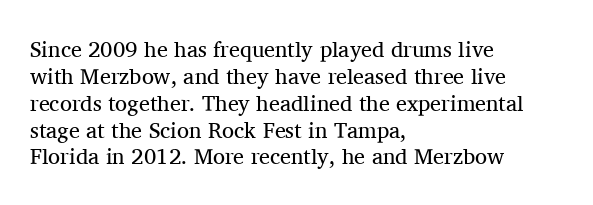
The image shows 22 px text type, upright; set left-aligned, line spacing 1.22x, normal letter spacing, not underlined.
